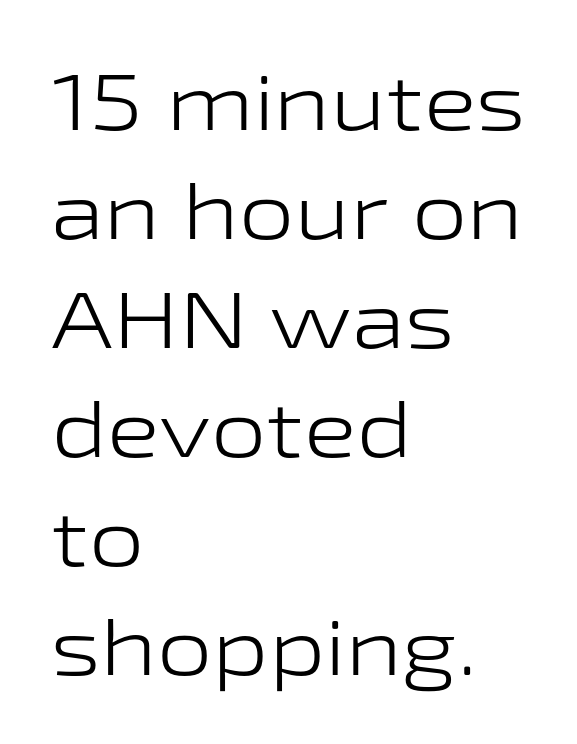
{"serif": "no", "italic": "no", "bold": "no", "weight": "light", "width": "wide", "stroke_contrast": "low", "x_height": "medium", "monospaced": "no", "underline": "no", "align": "left", "line_spacing": "normal", "line_spacing_ratio": 1.38, "letter_spacing": "normal", "letter_spacing_em": 0.0, "glyph_px": 79}
